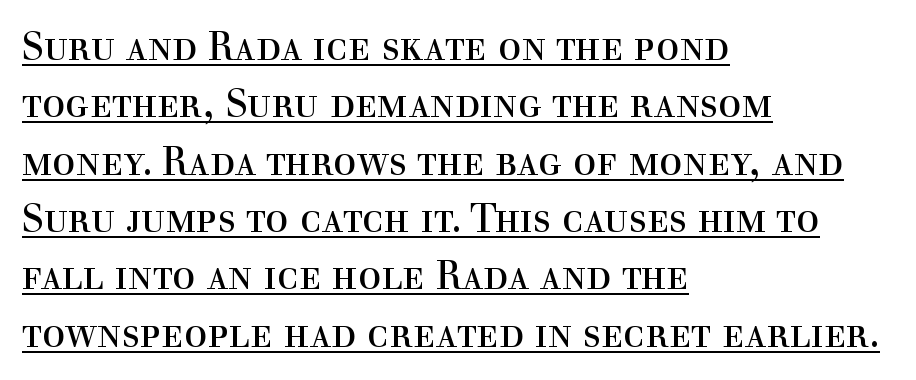
{"serif": "yes", "italic": "no", "bold": "no", "weight": "regular", "width": "normal", "x_height": "medium", "monospaced": "no", "underline": "yes", "align": "left", "line_spacing": "normal", "line_spacing_ratio": 1.47, "letter_spacing": "normal", "letter_spacing_em": 0.0, "glyph_px": 39}
